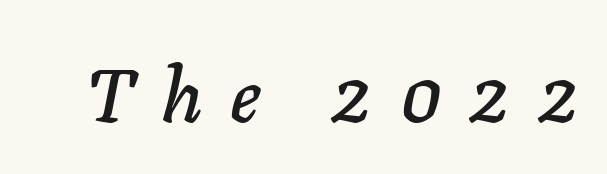
{"italic": "yes", "lean": "right", "slant_degrees": 11, "width": "normal", "stroke_contrast": "low", "x_height": "medium", "monospaced": "no", "underline": "no", "letter_spacing": "wide", "letter_spacing_em": 0.37, "glyph_px": 75}
